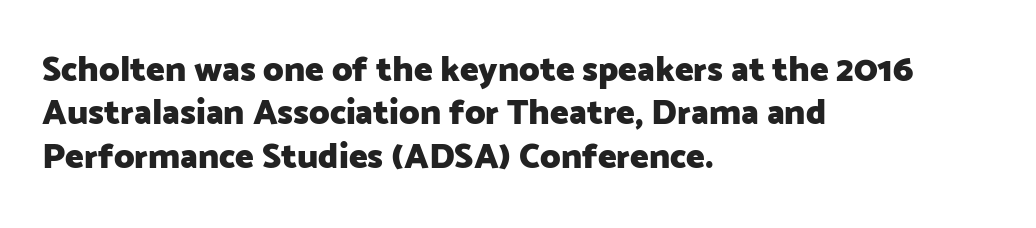
Q: Is the text bold? A: Yes.
Q: Is the text italic (slanted)? A: No, it is upright.
Q: Is the typeface a serif or a sans-serif typeface? A: Sans-serif.
Q: Is the text underlined? A: No.
Q: How is the paragraph aligned? A: Left-aligned.
Q: Is the spacing between letters normal or unusually wide? A: Normal.
Q: Width (condensed, normal, or wide)? A: Normal.
Q: Stroke contrast? A: Low.
Q: x-height? A: Medium.
Q: Monospaced? A: No.
